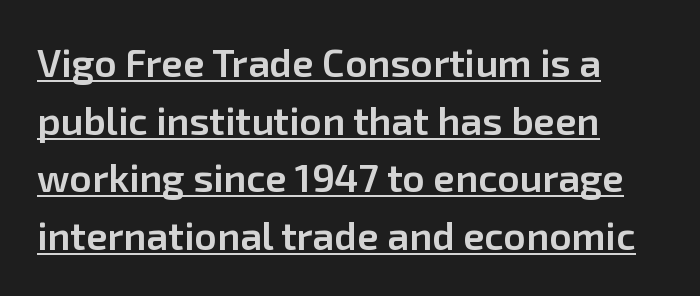
Q: Is the text bold? A: Semi-bold.
Q: Is the text italic (slanted)? A: No, it is upright.
Q: Is the typeface a serif or a sans-serif typeface? A: Sans-serif.
Q: Is the text underlined? A: Yes.
Q: How is the paragraph aligned? A: Left-aligned.
Q: Is the spacing between letters normal or unusually wide? A: Normal.
Q: Is the spacing between lines tight, normal or loose? A: Normal.
Q: Width (condensed, normal, or wide)? A: Normal.
Q: Stroke contrast? A: Low.
Q: x-height? A: Medium.
Q: Monospaced? A: No.
